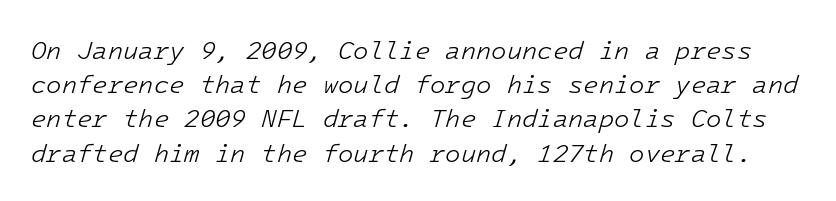
The image shows 25 px text type, italic (leaning right); set normal line spacing (1.37x), normal letter spacing, not underlined.
